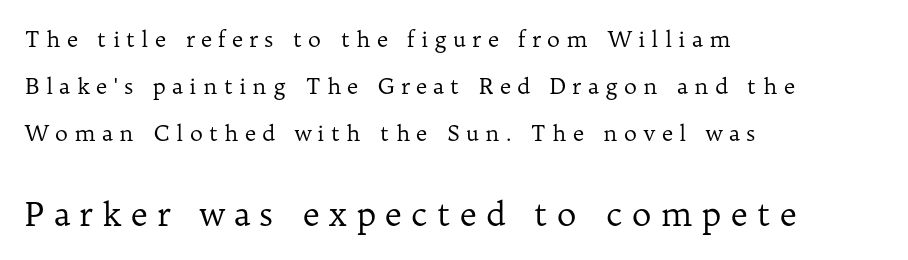
Q: Is the text bold? A: No.
Q: Is the text italic (slanted)? A: No, it is upright.
Q: Is the typeface a serif or a sans-serif typeface? A: Serif.
Q: Is the text underlined? A: No.
Q: How is the paragraph aligned? A: Left-aligned.
Q: Is the spacing between letters normal or unusually wide? A: Unusually wide.
Q: Is the spacing between lines tight, normal or loose? A: Loose.
Q: Which block of text is set in a larger size, the first (top) or the second (bottom)? A: The second (bottom) one.
Q: Width (condensed, normal, or wide)? A: Normal.
Q: Stroke contrast? A: Low.
Q: x-height? A: Medium.
Q: Monospaced? A: No.
